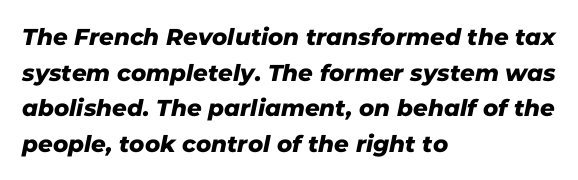
One-word summary of the alignment: left. The face used here is rendered with its standard letterfit. Does the leading feel generous? No, just average. Just letters on the line, the space beneath them empty.
